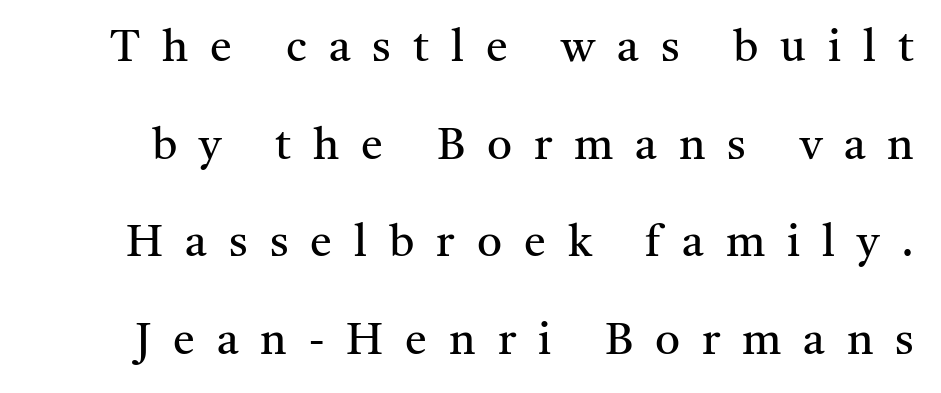
Q: Is the text bold? A: No.
Q: Is the text italic (slanted)? A: No, it is upright.
Q: Is the typeface a serif or a sans-serif typeface? A: Serif.
Q: Is the text underlined? A: No.
Q: Is the spacing between letters normal or unusually wide? A: Unusually wide.
Q: Is the spacing between lines tight, normal or loose? A: Loose.
Q: Width (condensed, normal, or wide)? A: Normal.
Q: Stroke contrast? A: Medium.
Q: x-height? A: Medium.
Q: Monospaced? A: No.
